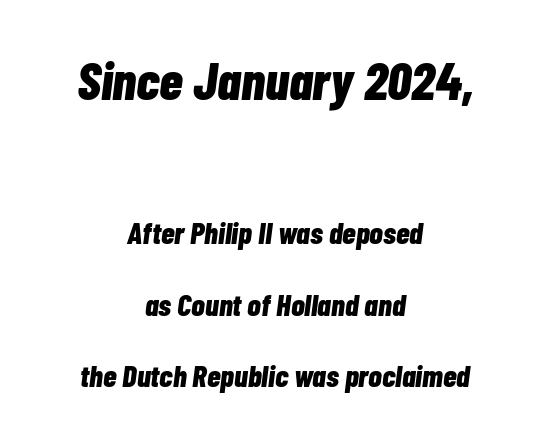
{"italic": "yes", "lean": "right", "slant_degrees": 7, "bold": "yes", "weight": "bold", "width": "condensed", "stroke_contrast": "low", "x_height": "medium", "monospaced": "no", "underline": "no", "align": "center", "line_spacing": "loose", "line_spacing_ratio": 2.3, "letter_spacing": "normal", "letter_spacing_em": 0.0, "larger_block": "first", "size_ratio": 1.74, "glyph_px": 54}
